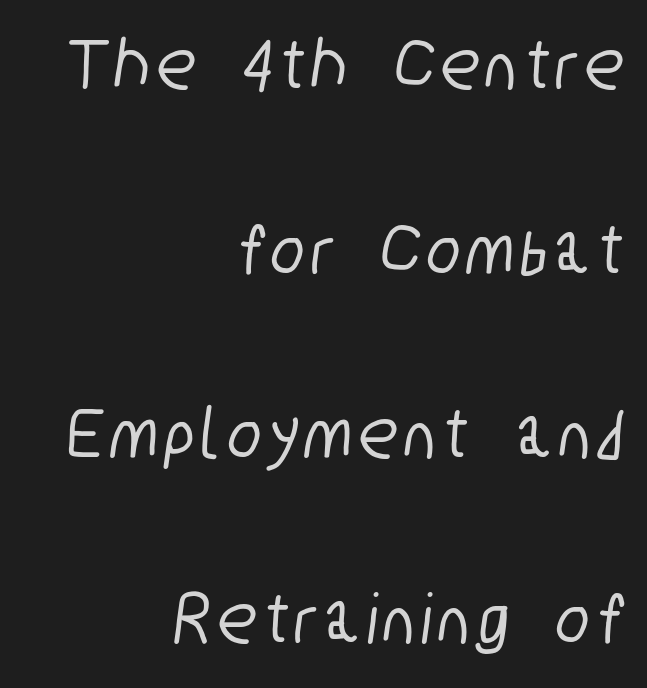
The image shows 76 px condensed sans-serif type; set right-aligned, loose line spacing (2.43x), not underlined; low stroke contrast and a medium x-height.
